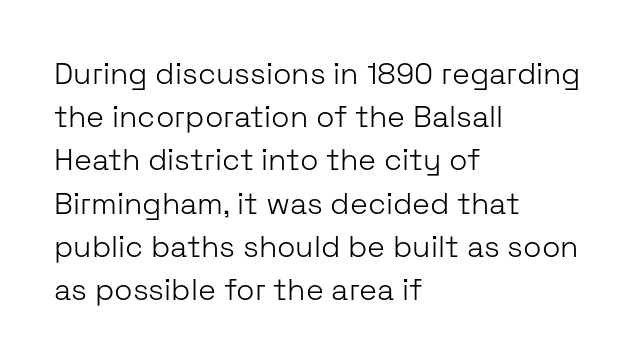
{"serif": "no", "italic": "no", "bold": "no", "weight": "light", "width": "normal", "stroke_contrast": "low", "x_height": "medium", "monospaced": "no", "underline": "no", "align": "left", "line_spacing": "normal", "line_spacing_ratio": 1.44, "letter_spacing": "normal", "letter_spacing_em": 0.0, "glyph_px": 30}
